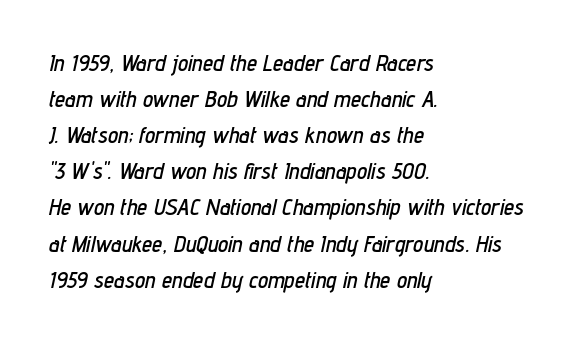
Q: Is the text italic (slanted)? A: Yes, it leans right by about 12 degrees.
Q: Is the text underlined? A: No.
Q: How is the paragraph aligned? A: Left-aligned.
Q: Is the spacing between letters normal or unusually wide? A: Normal.
Q: Is the spacing between lines tight, normal or loose? A: Normal.
